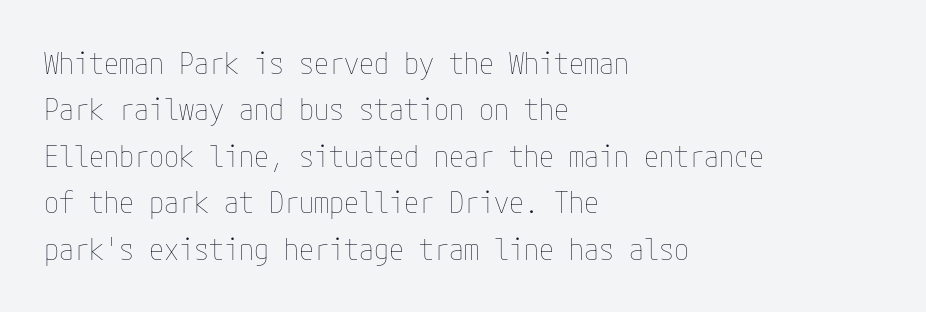
Layout note: lines flush left. What stands out about the letter spacing? Nothing — it is the standard amount. Leading: standard. Do the letters lean? They stand straight. Caption: face not bold, strokes unweighted. Underline: absent.
